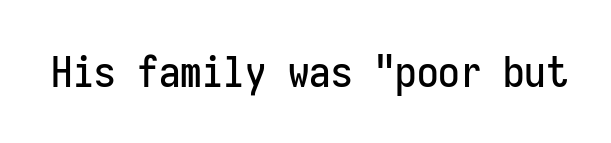
{"serif": "no", "italic": "no", "width": "condensed", "stroke_contrast": "low", "x_height": "medium", "monospaced": "yes", "underline": "no", "letter_spacing": "normal", "letter_spacing_em": 0.0, "glyph_px": 43}
